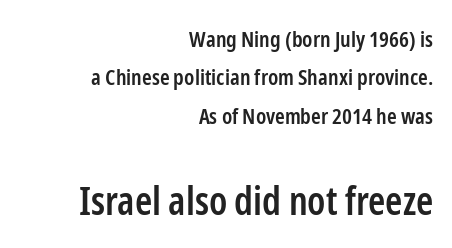
The image shows 39 px semibold, condensed sans-serif type, upright; set right-aligned, line spacing 1.75x, normal letter spacing, not underlined; the second (bottom) block is 1.77x larger; low stroke contrast and a medium x-height.
